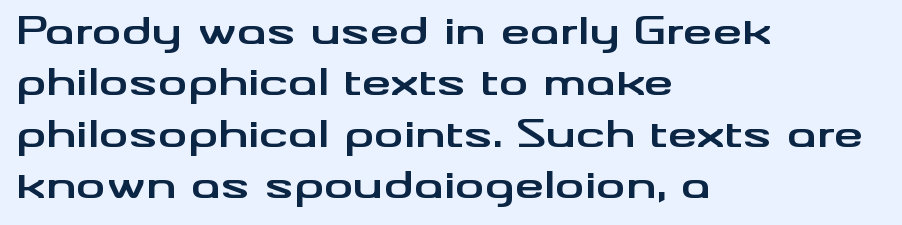
{"serif": "no", "italic": "no", "bold": "yes", "weight": "bold", "width": "wide", "stroke_contrast": "medium", "x_height": "small", "monospaced": "no", "underline": "no", "align": "left", "line_spacing": "normal", "line_spacing_ratio": 1.39, "letter_spacing": "normal", "letter_spacing_em": 0.0, "glyph_px": 37}
